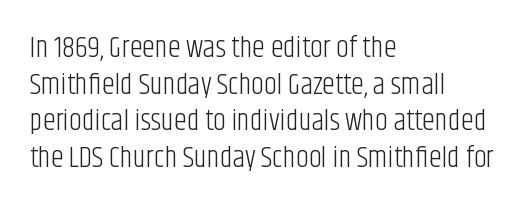
{"serif": "no", "italic": "no", "bold": "no", "weight": "light", "width": "condensed", "stroke_contrast": "low", "x_height": "large", "monospaced": "no", "underline": "no", "align": "left", "line_spacing": "normal", "line_spacing_ratio": 1.26, "letter_spacing": "normal", "letter_spacing_em": 0.0, "glyph_px": 29}
